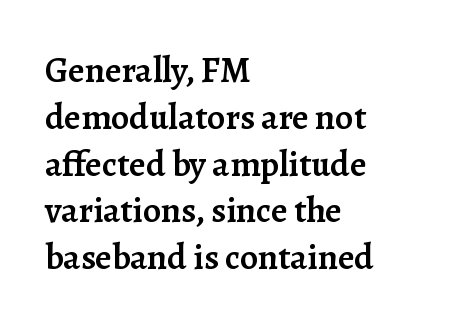
Q: Is the text bold? A: Semi-bold.
Q: Is the text italic (slanted)? A: No, it is upright.
Q: Is the typeface a serif or a sans-serif typeface? A: Serif.
Q: Is the text underlined? A: No.
Q: How is the paragraph aligned? A: Left-aligned.
Q: Is the spacing between letters normal or unusually wide? A: Normal.
Q: Is the spacing between lines tight, normal or loose? A: Normal.
Q: Width (condensed, normal, or wide)? A: Normal.
Q: Stroke contrast? A: Low.
Q: x-height? A: Medium.
Q: Monospaced? A: No.
